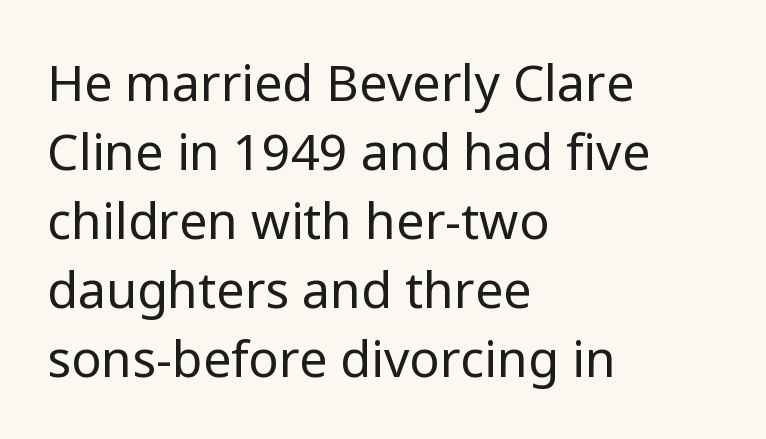
Q: Is the text bold? A: No.
Q: Is the text italic (slanted)? A: No, it is upright.
Q: Is the typeface a serif or a sans-serif typeface? A: Sans-serif.
Q: Is the text underlined? A: No.
Q: How is the paragraph aligned? A: Left-aligned.
Q: Is the spacing between letters normal or unusually wide? A: Normal.
Q: Is the spacing between lines tight, normal or loose? A: Normal.
Q: Width (condensed, normal, or wide)? A: Normal.
Q: Stroke contrast? A: Low.
Q: x-height? A: Medium.
Q: Monospaced? A: No.
